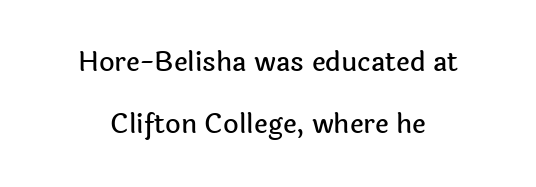
The image shows 27 px text type, upright; set centered, loose line spacing (2.28x), normal letter spacing, not underlined.
